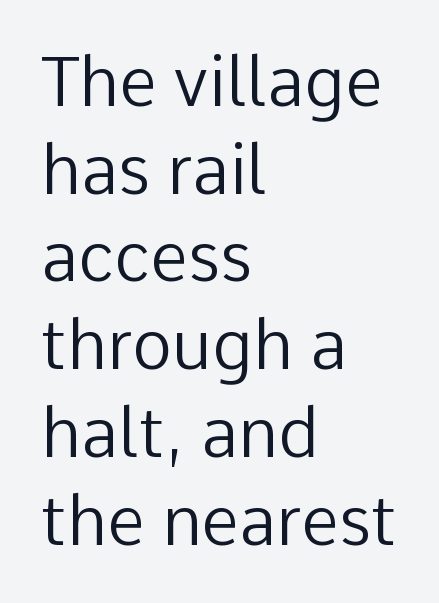
The typesetter chose a ragged-right arrangement here. Heft: none added — not bold. Observe the ordinary spacing: letters are neighbours, not strangers. The rendering uses natural spacing where letterforms have individual widths. Typographically, this falls in the sans-serif category.
